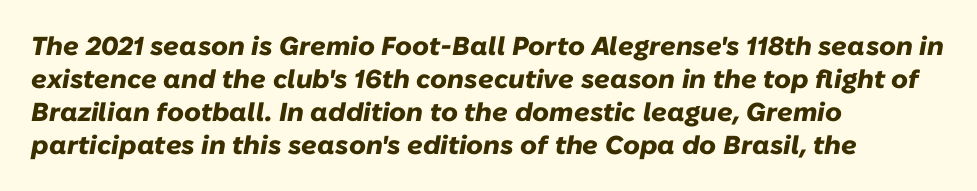
Q: Is the text bold? A: Yes.
Q: Is the text italic (slanted)? A: Yes, it leans right by about 10 degrees.
Q: Is the text underlined? A: No.
Q: How is the paragraph aligned? A: Left-aligned.
Q: Is the spacing between letters normal or unusually wide? A: Normal.
Q: Is the spacing between lines tight, normal or loose? A: Normal.
